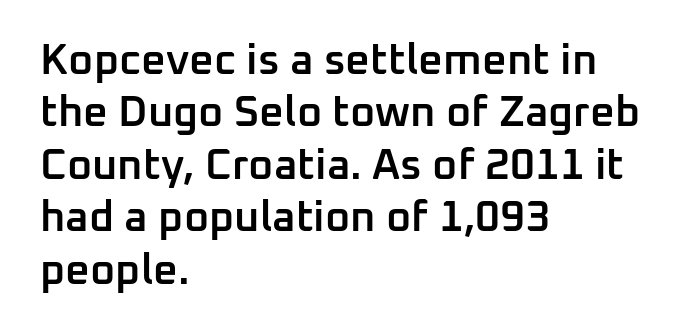
Q: Is the text bold? A: Semi-bold.
Q: Is the text italic (slanted)? A: No, it is upright.
Q: Is the typeface a serif or a sans-serif typeface? A: Sans-serif.
Q: Is the text underlined? A: No.
Q: How is the paragraph aligned? A: Left-aligned.
Q: Is the spacing between letters normal or unusually wide? A: Normal.
Q: Width (condensed, normal, or wide)? A: Normal.
Q: Stroke contrast? A: Low.
Q: x-height? A: Medium.
Q: Monospaced? A: No.
